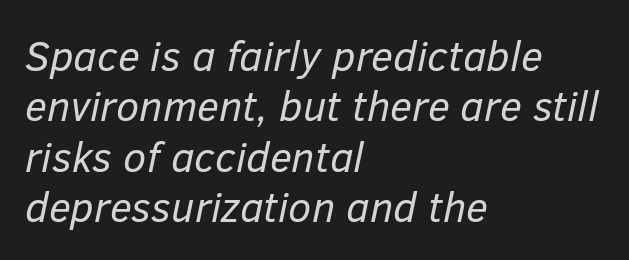
The image shows 42 px regular-weight type, italic (leaning right); set left-aligned, line spacing 1.2x, normal letter spacing, not underlined; low stroke contrast and a medium x-height.
